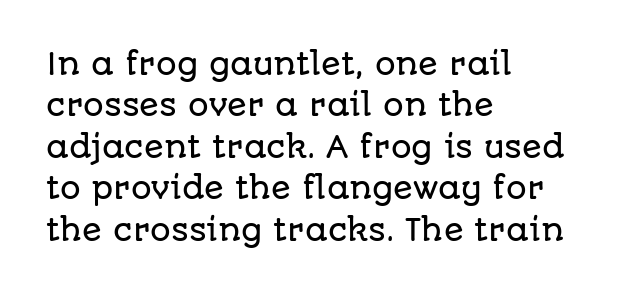
The foot of each line stays bare and open. A typesetter would call this proportional, since set widths differ per character. The paragraph shown leans on its left margin. Style check: upright.
